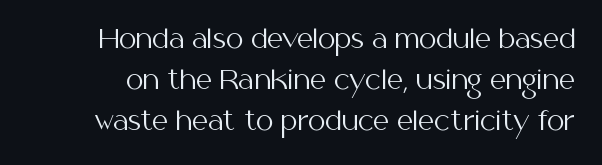
{"italic": "no", "bold": "no", "underline": "no", "line_spacing": "normal", "line_spacing_ratio": 1.65, "letter_spacing": "normal", "letter_spacing_em": 0.0, "glyph_px": 25}
